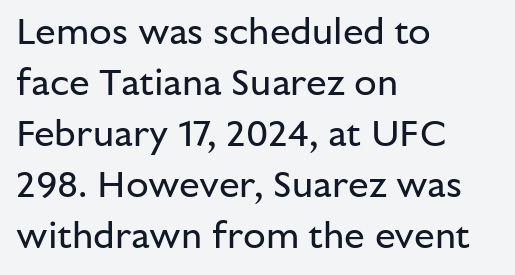
Q: Is the text bold? A: No.
Q: Is the text italic (slanted)? A: No, it is upright.
Q: Is the typeface a serif or a sans-serif typeface? A: Sans-serif.
Q: Is the text underlined? A: No.
Q: How is the paragraph aligned? A: Left-aligned.
Q: Is the spacing between letters normal or unusually wide? A: Normal.
Q: Is the spacing between lines tight, normal or loose? A: Normal.
Q: Width (condensed, normal, or wide)? A: Normal.
Q: Stroke contrast? A: Low.
Q: x-height? A: Medium.
Q: Monospaced? A: No.
